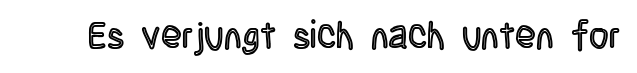
The image shows 38 px condensed type, upright; set normal letter spacing, not underlined; a large x-height.
